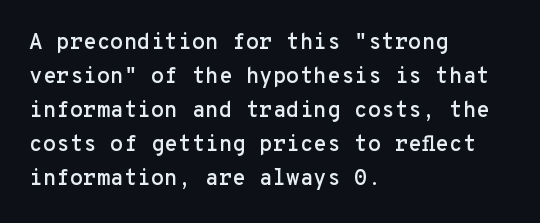
{"italic": "no", "underline": "no", "align": "left", "line_spacing": "normal", "line_spacing_ratio": 1.54, "letter_spacing": "normal", "letter_spacing_em": 0.0, "glyph_px": 22}
